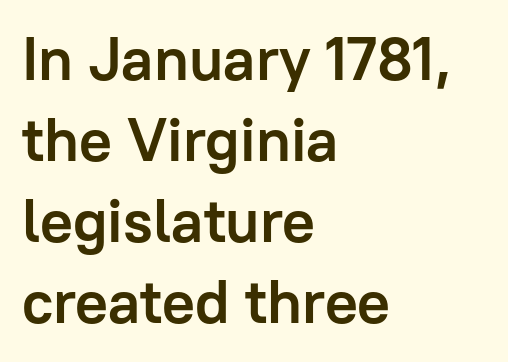
Q: Is the text bold? A: Yes.
Q: Is the text italic (slanted)? A: No, it is upright.
Q: Is the typeface a serif or a sans-serif typeface? A: Sans-serif.
Q: Is the text underlined? A: No.
Q: How is the paragraph aligned? A: Left-aligned.
Q: Is the spacing between letters normal or unusually wide? A: Normal.
Q: Is the spacing between lines tight, normal or loose? A: Normal.
Q: Width (condensed, normal, or wide)? A: Normal.
Q: Stroke contrast? A: Low.
Q: x-height? A: Medium.
Q: Monospaced? A: No.
